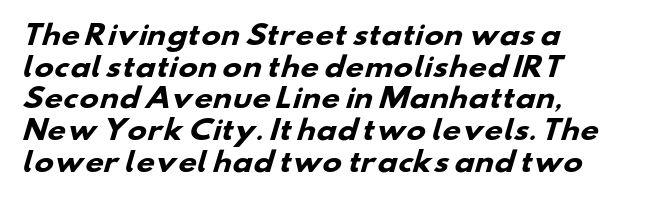
The image shows 26 px bold type; set left-aligned, line spacing 1.22x, normal letter spacing, not underlined.
